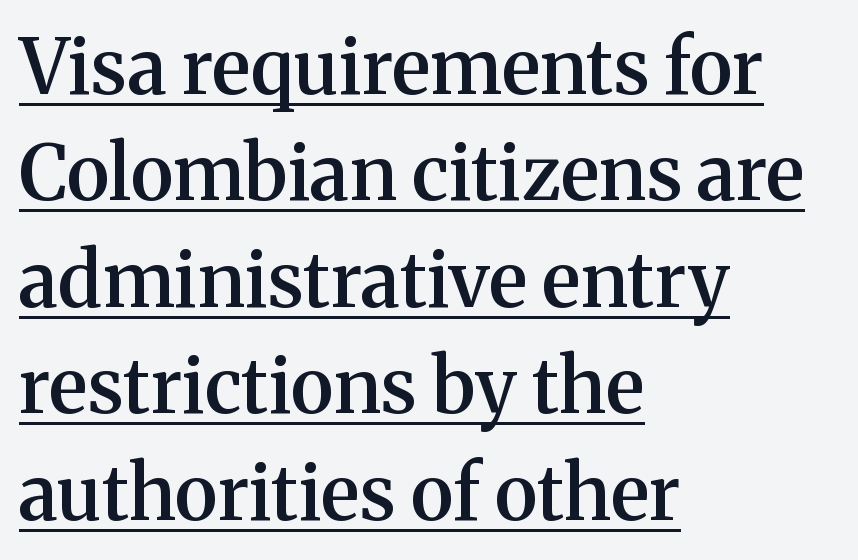
Q: Is the text bold? A: Semi-bold.
Q: Is the text italic (slanted)? A: No, it is upright.
Q: Is the typeface a serif or a sans-serif typeface? A: Serif.
Q: Is the text underlined? A: Yes.
Q: How is the paragraph aligned? A: Left-aligned.
Q: Is the spacing between letters normal or unusually wide? A: Normal.
Q: Is the spacing between lines tight, normal or loose? A: Normal.
Q: Width (condensed, normal, or wide)? A: Normal.
Q: Stroke contrast? A: Medium.
Q: x-height? A: Medium.
Q: Monospaced? A: No.
